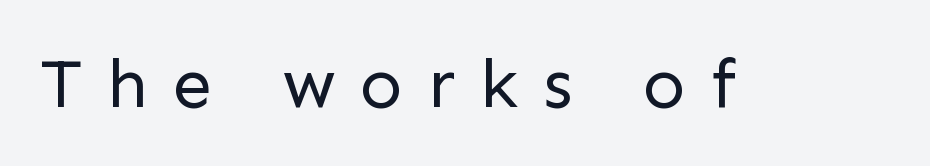
Q: Is the text bold? A: No.
Q: Is the text italic (slanted)? A: No, it is upright.
Q: Is the typeface a serif or a sans-serif typeface? A: Sans-serif.
Q: Is the text underlined? A: No.
Q: Is the spacing between letters normal or unusually wide? A: Unusually wide.
Q: Width (condensed, normal, or wide)? A: Normal.
Q: Stroke contrast? A: Low.
Q: x-height? A: Medium.
Q: Monospaced? A: No.
